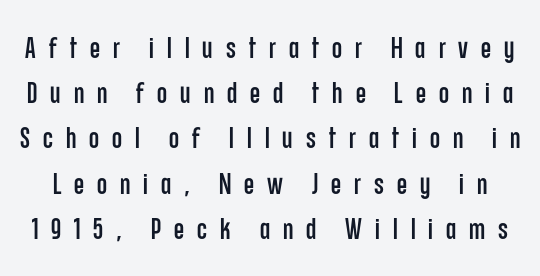
Q: Is the text italic (slanted)? A: No, it is upright.
Q: Is the typeface a serif or a sans-serif typeface? A: Sans-serif.
Q: Is the text underlined? A: No.
Q: Is the spacing between letters normal or unusually wide? A: Unusually wide.
Q: Is the spacing between lines tight, normal or loose? A: Normal.
Q: Width (condensed, normal, or wide)? A: Condensed.
Q: Stroke contrast? A: Low.
Q: x-height? A: Large.
Q: Monospaced? A: No.
